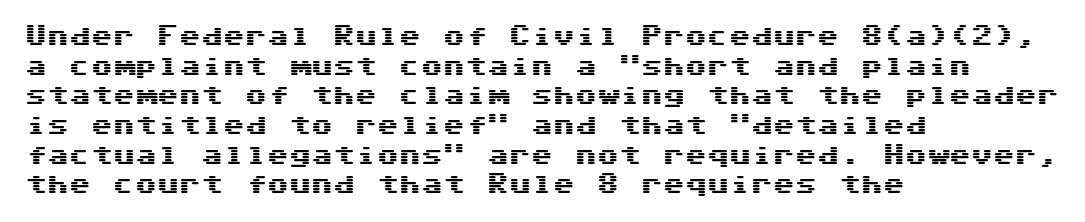
Q: Is the text italic (slanted)? A: No, it is upright.
Q: Is the text underlined? A: No.
Q: How is the paragraph aligned? A: Left-aligned.
Q: Is the spacing between letters normal or unusually wide? A: Normal.
Q: Is the spacing between lines tight, normal or loose? A: Normal.
